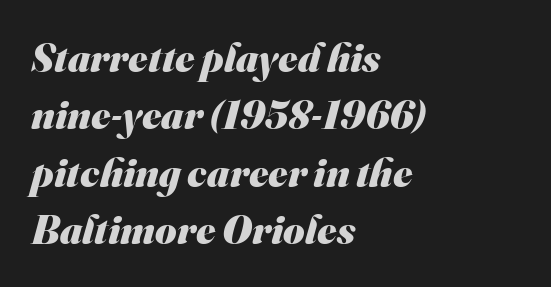
Q: Is the text bold? A: Yes.
Q: Is the typeface a serif or a sans-serif typeface? A: Sans-serif.
Q: Is the text underlined? A: No.
Q: How is the paragraph aligned? A: Left-aligned.
Q: Is the spacing between letters normal or unusually wide? A: Normal.
Q: Is the spacing between lines tight, normal or loose? A: Normal.
Q: Width (condensed, normal, or wide)? A: Normal.
Q: Stroke contrast? A: Medium.
Q: x-height? A: Small.
Q: Monospaced? A: No.
